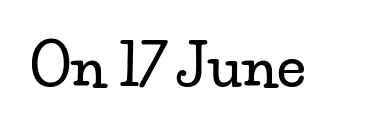
The image shows 57 px wide serif type, upright; set normal letter spacing, not underlined; low stroke contrast and a small x-height.
